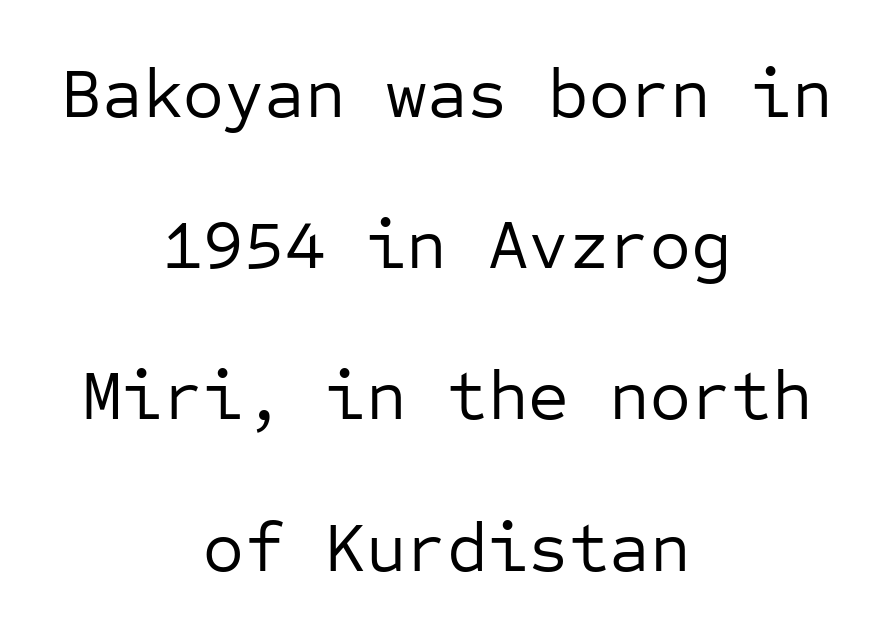
No heavy texture on the line: the type isn't bold. The baseline area is clear. The space between consecutive lines is lavish. There is no visible air inserted between adjacent glyphs.
